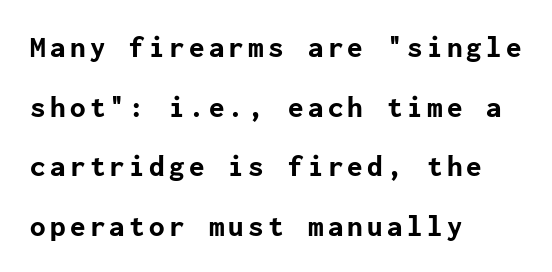
{"serif": "no", "italic": "no", "bold": "yes", "weight": "bold", "width": "normal", "stroke_contrast": "low", "x_height": "medium", "underline": "no", "align": "left", "line_spacing": "loose", "line_spacing_ratio": 1.92, "glyph_px": 31}
